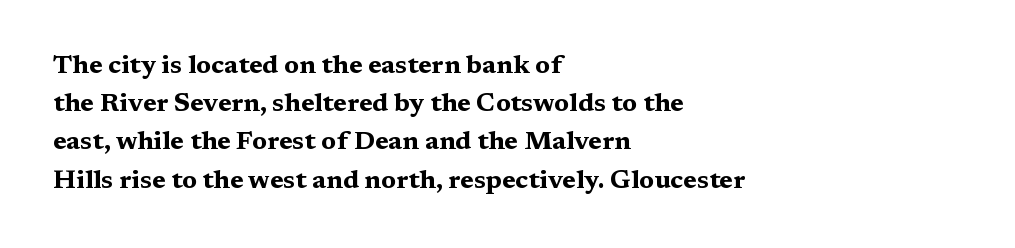
The image shows 26 px bold type, upright; set left-aligned, normal line spacing (1.47x), normal letter spacing, not underlined.
